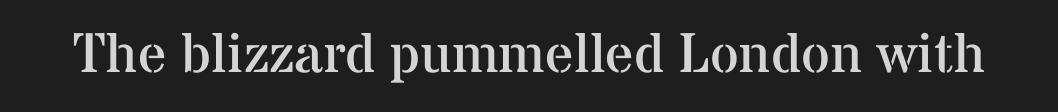
The image shows 56 px regular-weight serif type, upright; set normal letter spacing, not underlined; medium stroke contrast and a medium x-height.
